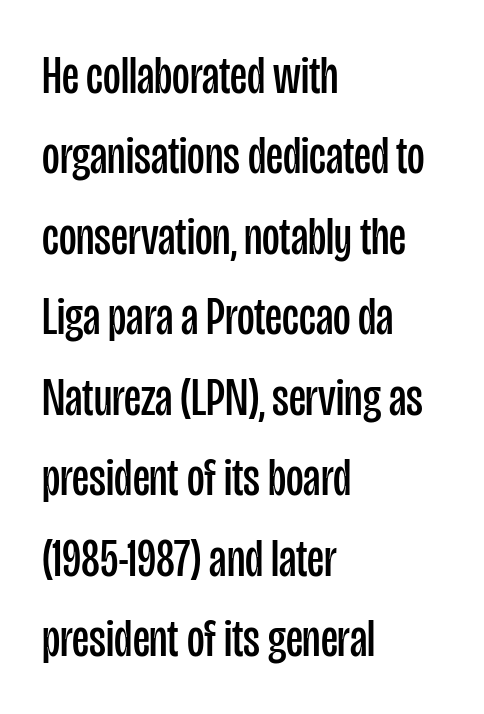
Q: Is the text bold? A: No.
Q: Is the text italic (slanted)? A: No, it is upright.
Q: Is the typeface a serif or a sans-serif typeface? A: Sans-serif.
Q: Is the text underlined? A: No.
Q: How is the paragraph aligned? A: Left-aligned.
Q: Is the spacing between letters normal or unusually wide? A: Normal.
Q: Is the spacing between lines tight, normal or loose? A: Normal.
Q: Width (condensed, normal, or wide)? A: Condensed.
Q: Stroke contrast? A: Low.
Q: x-height? A: Large.
Q: Monospaced? A: No.
